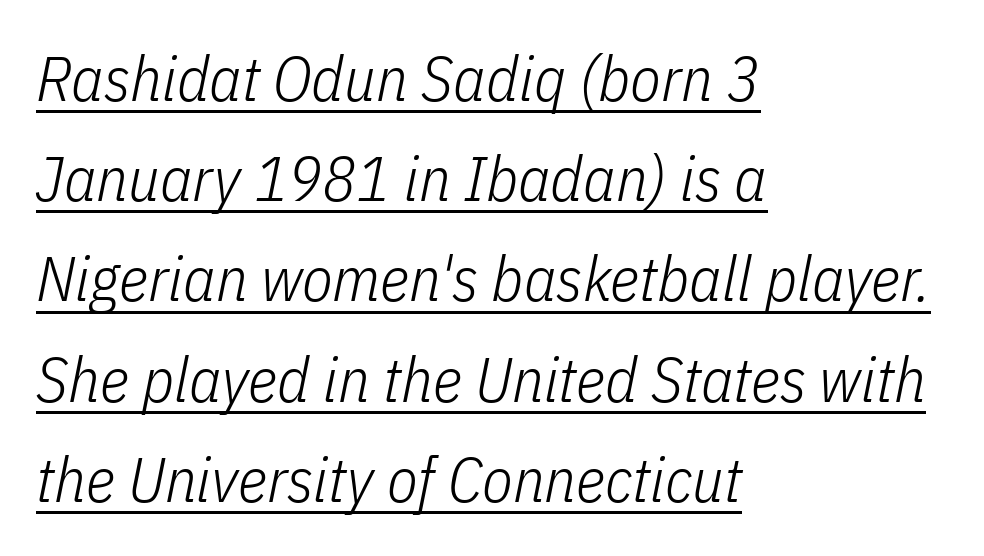
Q: Is the text bold? A: No.
Q: Is the text italic (slanted)? A: Yes, it leans right by about 11 degrees.
Q: Is the text underlined? A: Yes.
Q: How is the paragraph aligned? A: Left-aligned.
Q: Is the spacing between letters normal or unusually wide? A: Normal.
Q: Is the spacing between lines tight, normal or loose? A: Normal.
Q: Width (condensed, normal, or wide)? A: Condensed.
Q: Stroke contrast? A: Low.
Q: x-height? A: Medium.
Q: Monospaced? A: No.
